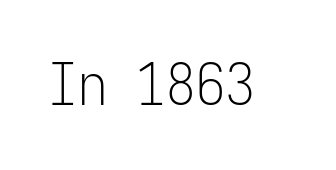
Q: Is the text bold? A: No.
Q: Is the text italic (slanted)? A: No, it is upright.
Q: Is the typeface a serif or a sans-serif typeface? A: Sans-serif.
Q: Is the text underlined? A: No.
Q: Is the spacing between letters normal or unusually wide? A: Normal.
Q: Width (condensed, normal, or wide)? A: Condensed.
Q: Stroke contrast? A: Low.
Q: x-height? A: Medium.
Q: Monospaced? A: Yes.
